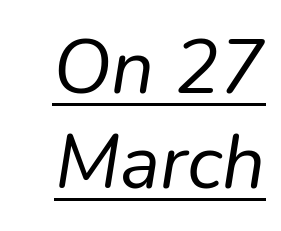
Q: Is the text bold? A: No.
Q: Is the text italic (slanted)? A: Yes, it leans right by about 9 degrees.
Q: Is the text underlined? A: Yes.
Q: Is the spacing between letters normal or unusually wide? A: Normal.
Q: Is the spacing between lines tight, normal or loose? A: Normal.
Q: Width (condensed, normal, or wide)? A: Normal.
Q: Stroke contrast? A: Low.
Q: x-height? A: Medium.
Q: Monospaced? A: No.
